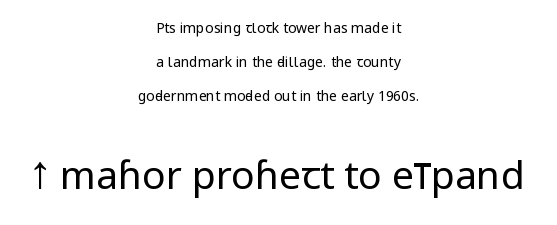
The emphasis by scale lands on block number two, below. Honestly, the letter spacing is just normal — you wouldn't notice it. The strokes are not fattened; the text isn't bold. If you folded the block vertically in half, each line would mirror itself in length.
